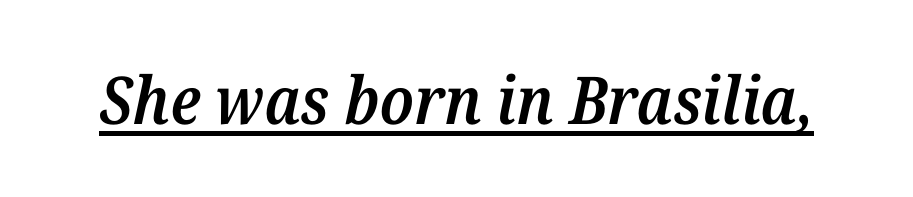
These lines were composed using italics. Typographic density is moderately raised because the face is semibold. Each letter keeps its own natural width here, so spacing adapts to shape. Is there an underline? Yes — a line sits under the letters. Does the type have serifs? Yes, each stem ends in a small foot.
